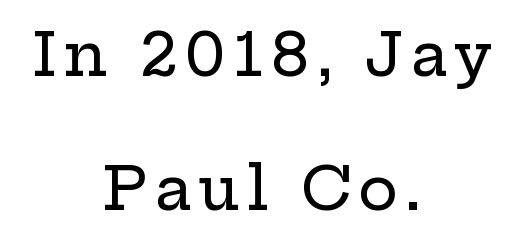
The image shows 60 px wide serif type, upright; set centered, loose line spacing (2.24x), not underlined; low stroke contrast and a medium x-height.
